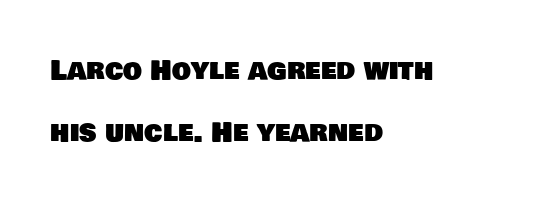
What's the leading like? Stretched, with rows far apart. Tracking value appears to be zero — textbook default spacing. Unmarked baselines from the first word to the last. The setting favours the left margin, as ordinary paragraphs usually do.
